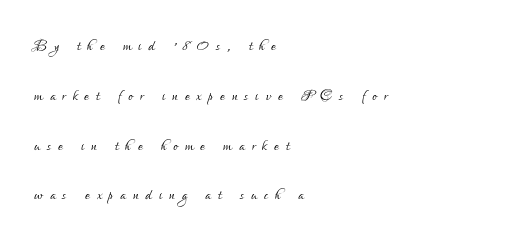
Q: Is the text bold? A: No.
Q: Is the text italic (slanted)? A: Yes.
Q: Is the text underlined? A: No.
Q: How is the paragraph aligned? A: Left-aligned.
Q: Is the spacing between letters normal or unusually wide? A: Unusually wide.
Q: Is the spacing between lines tight, normal or loose? A: Loose.
